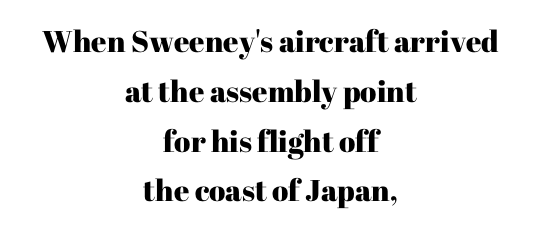
{"serif": "yes", "italic": "no", "width": "normal", "stroke_contrast": "high", "x_height": "medium", "monospaced": "no", "underline": "no", "align": "center", "line_spacing": "normal", "line_spacing_ratio": 1.66, "letter_spacing": "normal", "letter_spacing_em": 0.0, "glyph_px": 30}
